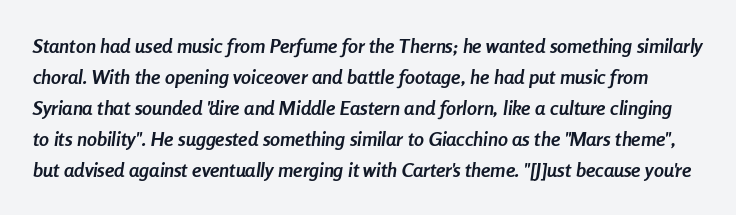
{"italic": "yes", "lean": "right", "slant_degrees": 8, "bold": "yes", "underline": "no", "line_spacing": "normal", "line_spacing_ratio": 1.55, "letter_spacing": "normal", "letter_spacing_em": 0.0, "glyph_px": 20}
